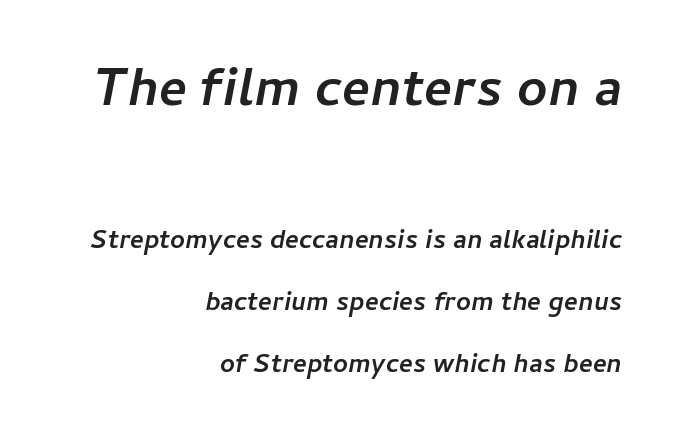
{"italic": "yes", "lean": "right", "slant_degrees": 11, "bold": "yes", "weight": "semibold", "width": "normal", "stroke_contrast": "low", "x_height": "medium", "monospaced": "no", "underline": "no", "align": "right", "line_spacing": "loose", "line_spacing_ratio": 2.4, "letter_spacing": "normal", "letter_spacing_em": 0.0, "larger_block": "first", "size_ratio": 2.04, "glyph_px": 53}
